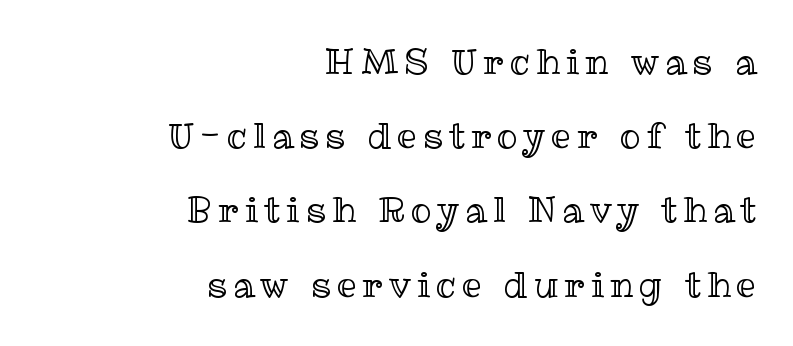
Q: Is the text italic (slanted)? A: No, it is upright.
Q: Is the text underlined? A: No.
Q: How is the paragraph aligned? A: Right-aligned.
Q: Is the spacing between lines tight, normal or loose? A: Loose.
Q: Width (condensed, normal, or wide)? A: Normal.
Q: x-height? A: Medium.
Q: Monospaced? A: No.
